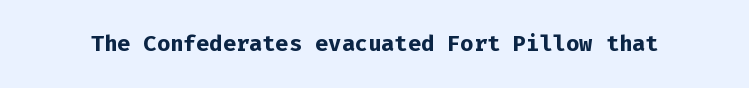
Short note: letters normally spaced. Words float on clear page, feet unadorned. The letters stand upright; this is a roman face. Heavy, bold letterforms.
